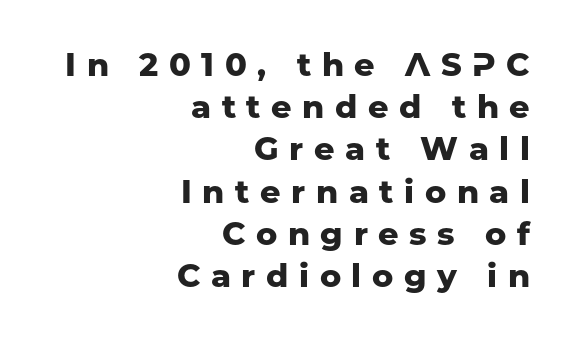
The image shows 32 px heavy sans-serif type, upright; set right-aligned, normal line spacing (1.32x), unusually wide letter spacing (+0.33 em), not underlined; low stroke contrast and a medium x-height.
